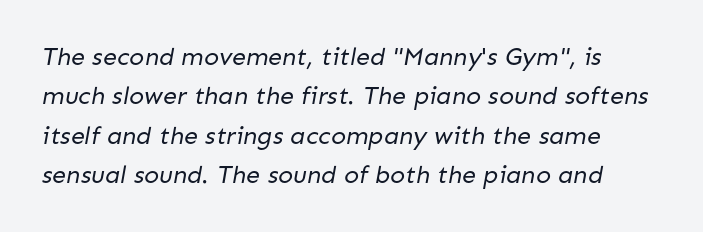
The image shows 25 px text type; set left-aligned, normal line spacing (1.58x), normal letter spacing, not underlined.
